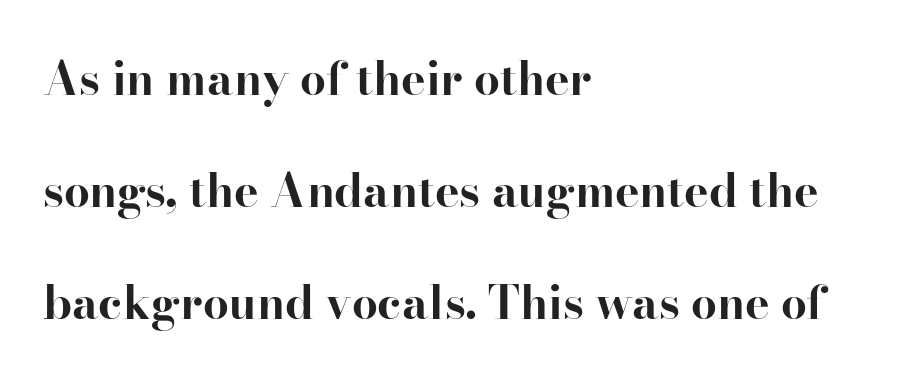
These lines are rendered in a variable-pitch font. Look at the bottom of the vertical strokes: they flare into serifs here. Honestly, the letter spacing is just normal — you wouldn't notice it. The area under the type is left untouched. This is roman type, the default non-slanted kind.
